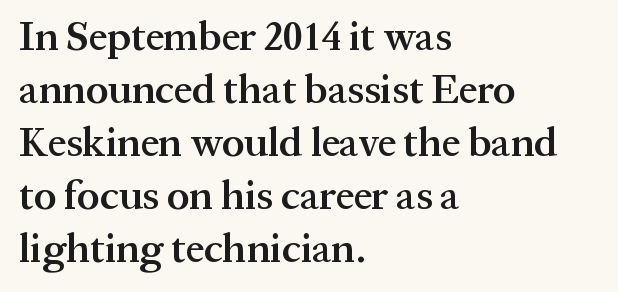
{"serif": "yes", "italic": "no", "bold": "semi", "weight": "semibold", "width": "normal", "stroke_contrast": "medium", "x_height": "medium", "monospaced": "no", "underline": "no", "align": "left", "line_spacing": "normal", "line_spacing_ratio": 1.29, "letter_spacing": "normal", "letter_spacing_em": 0.0, "glyph_px": 41}
